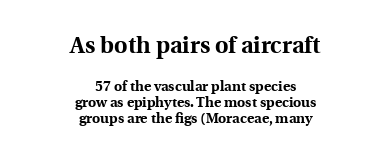
The image shows 23 px bold type, upright; set centered, tight line spacing (1.14x), normal letter spacing, not underlined; the first (top) block is 1.64x larger.
